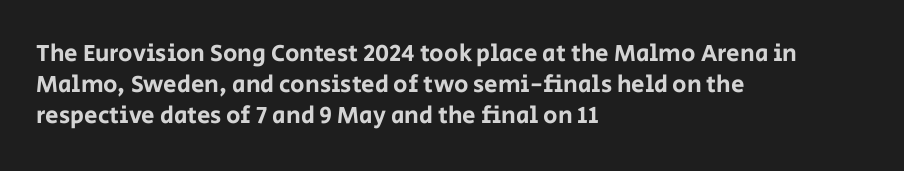
The image shows 24 px text type, upright; set left-aligned, normal line spacing (1.3x), normal letter spacing, not underlined.
